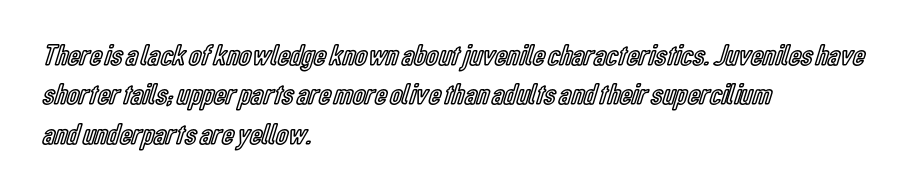
Inter-character spacing is left at the font's built-in metrics. One-word summary of the alignment: left. Here the designer chose a conventional face with non-uniform glyph widths. Decoration check: the copy has no underline.
